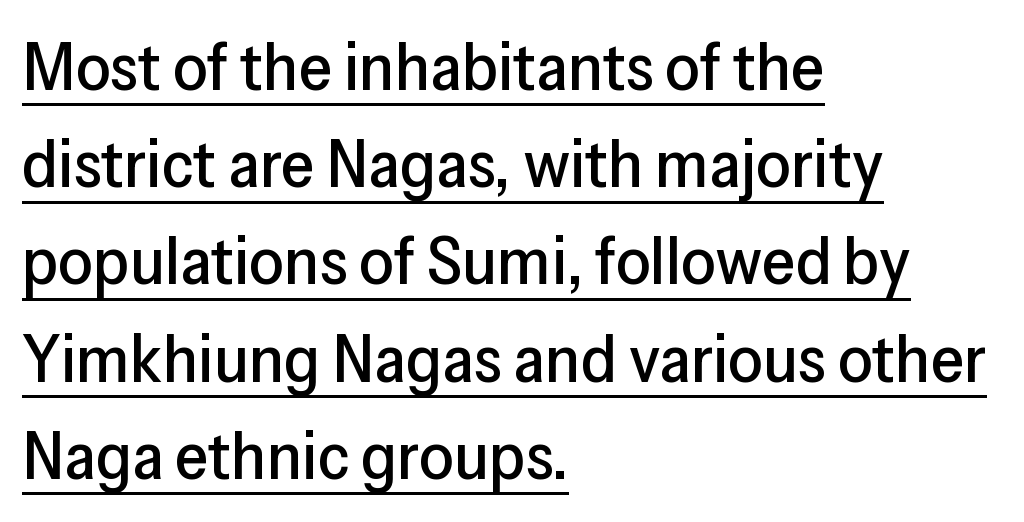
The image shows 68 px sans-serif type, upright; set left-aligned, normal line spacing (1.43x), normal letter spacing, underlined; low stroke contrast and a medium x-height.
